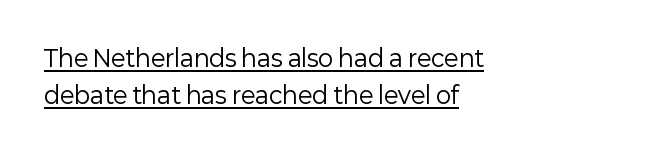
{"italic": "no", "bold": "no", "underline": "yes", "align": "left", "line_spacing": "normal", "line_spacing_ratio": 1.61, "letter_spacing": "normal", "letter_spacing_em": 0.0, "glyph_px": 23}
